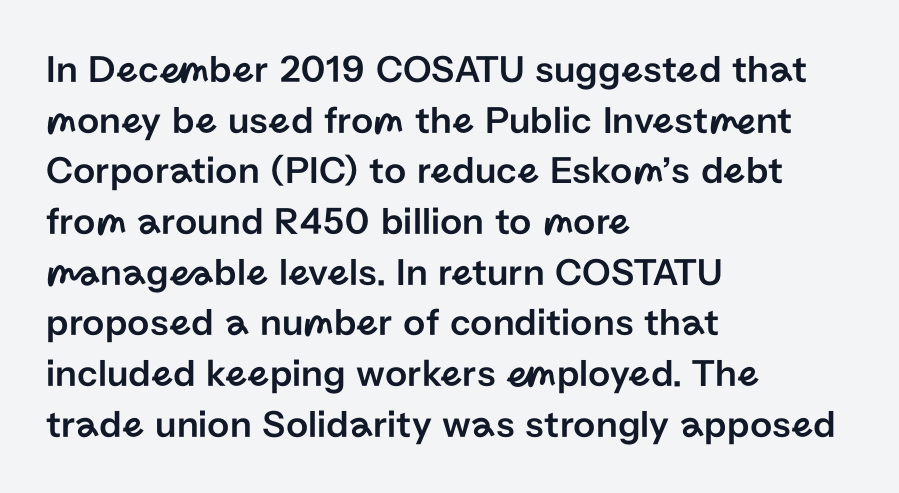
The image shows 39 px sans-serif type, upright; set left-aligned, normal line spacing (1.3x), normal letter spacing, not underlined; low stroke contrast and a medium x-height.
